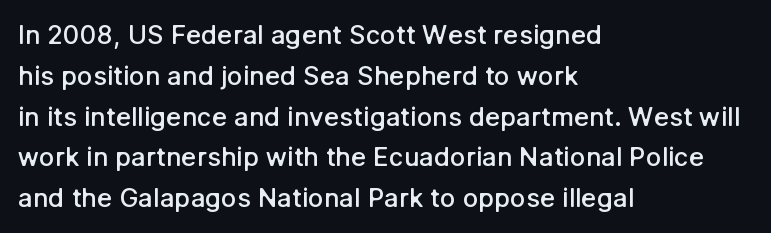
Caption: semibold face, moderately heavy strokes. Students, observe: this is what conventionally led text looks like. Quick note: not italic, upright. A bare baseline throughout the passage.
